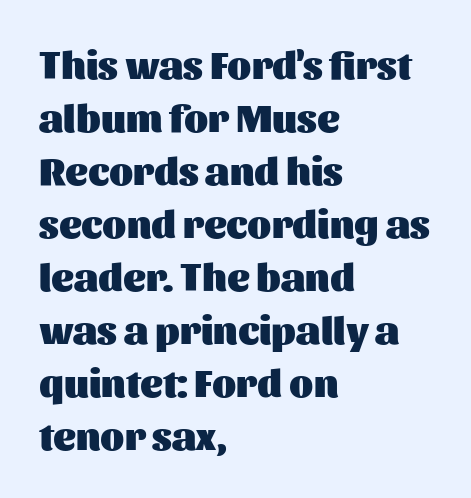
Q: Is the text bold? A: Yes.
Q: Is the text italic (slanted)? A: No, it is upright.
Q: Is the typeface a serif or a sans-serif typeface? A: Sans-serif.
Q: Is the text underlined? A: No.
Q: How is the paragraph aligned? A: Left-aligned.
Q: Is the spacing between letters normal or unusually wide? A: Normal.
Q: Is the spacing between lines tight, normal or loose? A: Normal.
Q: Width (condensed, normal, or wide)? A: Normal.
Q: Stroke contrast? A: Medium.
Q: x-height? A: Medium.
Q: Monospaced? A: No.
